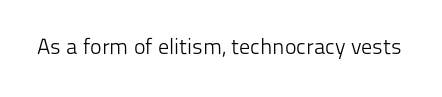
The image shows 22 px text type, upright; set normal letter spacing, not underlined.
